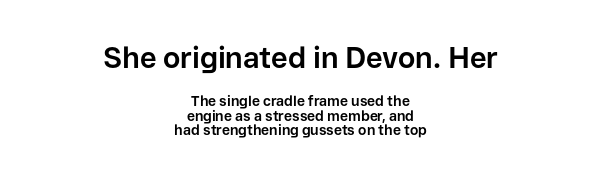
Q: Is the text bold? A: Yes.
Q: Is the text italic (slanted)? A: No, it is upright.
Q: Is the typeface a serif or a sans-serif typeface? A: Sans-serif.
Q: Is the text underlined? A: No.
Q: How is the paragraph aligned? A: Centered.
Q: Is the spacing between letters normal or unusually wide? A: Normal.
Q: Is the spacing between lines tight, normal or loose? A: Tight.
Q: Which block of text is set in a larger size, the first (top) or the second (bottom)? A: The first (top) one.
Q: Width (condensed, normal, or wide)? A: Normal.
Q: Stroke contrast? A: Low.
Q: x-height? A: Medium.
Q: Monospaced? A: No.
